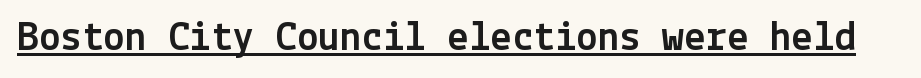
The image shows 43 px sans-serif type, upright; set normal letter spacing, underlined; a medium x-height.
